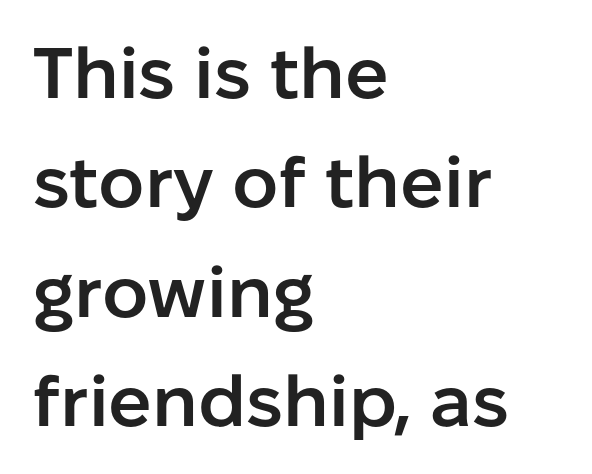
The image shows 72 px semibold sans-serif type, upright; set left-aligned, normal line spacing (1.52x), normal letter spacing, not underlined; low stroke contrast and a medium x-height.
